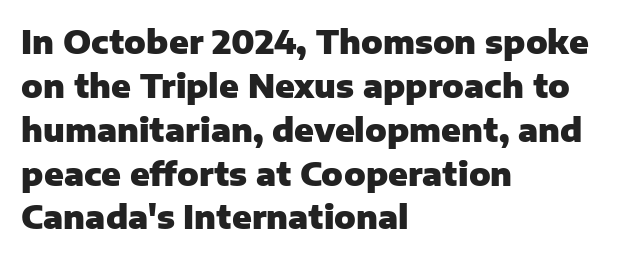
Notice how thick the strokes are: this is what a full bold looks like. What stands out about the letter spacing? Nothing — it is the standard amount. The typeface chosen for these lines omits serifs. The lettering holds an erect, upright posture throughout. Visually the block forms a straight wall on the left and a jagged coastline on the right.
